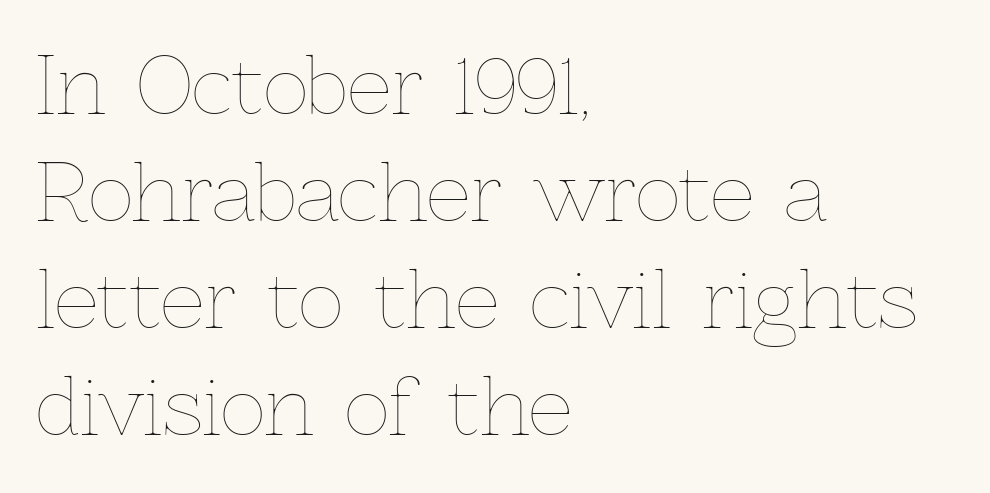
{"italic": "no", "bold": "no", "weight": "thin", "width": "normal", "x_height": "medium", "monospaced": "no", "underline": "no", "align": "left", "line_spacing": "normal", "line_spacing_ratio": 1.37, "letter_spacing": "normal", "letter_spacing_em": 0.0, "glyph_px": 78}
